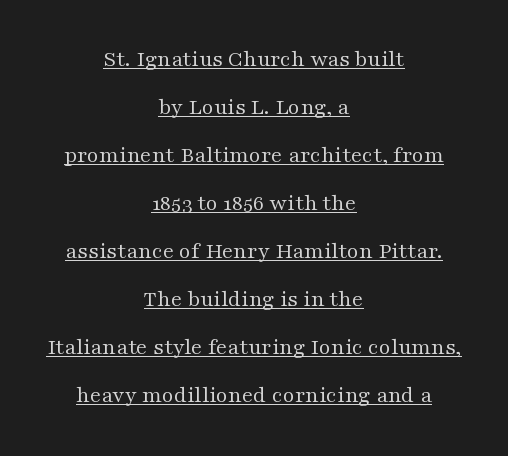
Q: Is the text bold? A: No.
Q: Is the text italic (slanted)? A: No, it is upright.
Q: Is the text underlined? A: Yes.
Q: How is the paragraph aligned? A: Centered.
Q: Is the spacing between letters normal or unusually wide? A: Normal.
Q: Is the spacing between lines tight, normal or loose? A: Loose.
